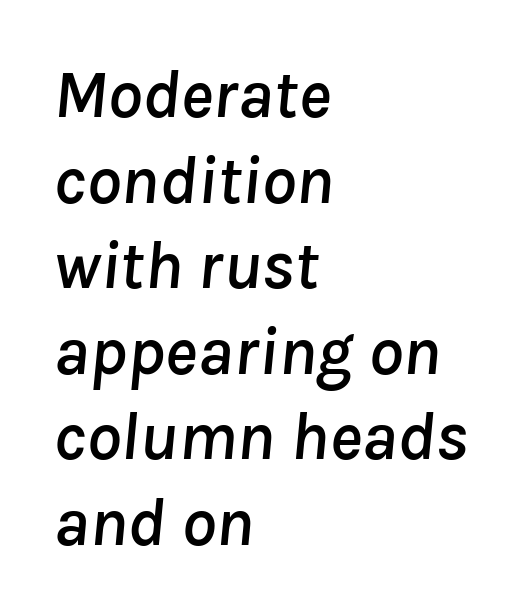
The image shows 69 px text type, italic (leaning right); set left-aligned, line spacing 1.24x, normal letter spacing, not underlined; low stroke contrast and a medium x-height.
